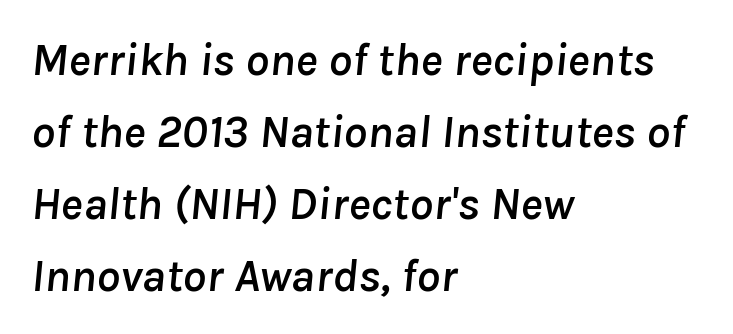
The image shows 47 px text type, italic (leaning right); set left-aligned, normal line spacing (1.53x), normal letter spacing, not underlined; low stroke contrast and a medium x-height.
